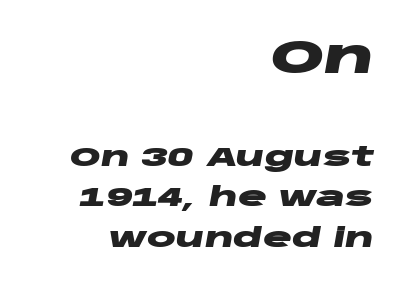
Horizontal bands of white between lines are of average thickness. This sample has the flowing, uneven cadence of proportional lettering. Does the weight exceed regular? Yes, all the way to bold. Scale decreases going downward across the two blocks. Looking at the ascenders, they clearly lean.
